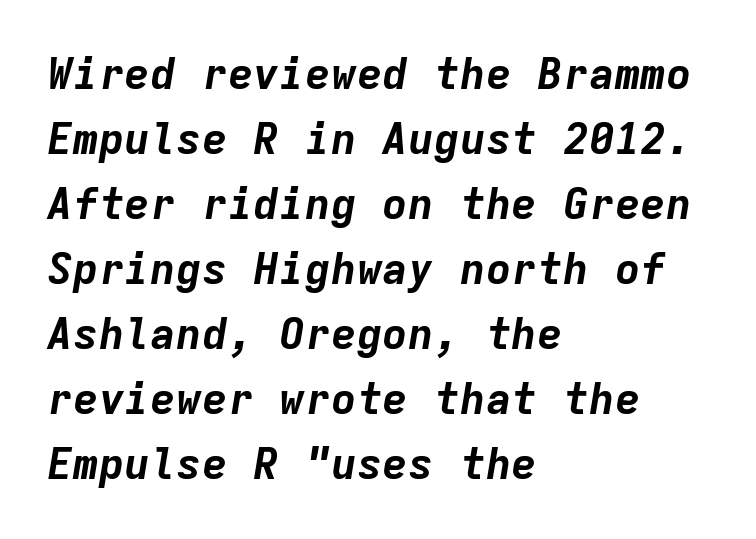
{"italic": "yes", "lean": "right", "slant_degrees": 9, "bold": "yes", "weight": "bold", "width": "normal", "stroke_contrast": "low", "x_height": "medium", "monospaced": "yes", "underline": "no", "align": "left", "line_spacing": "normal", "line_spacing_ratio": 1.51, "letter_spacing": "normal", "letter_spacing_em": 0.0, "glyph_px": 43}
